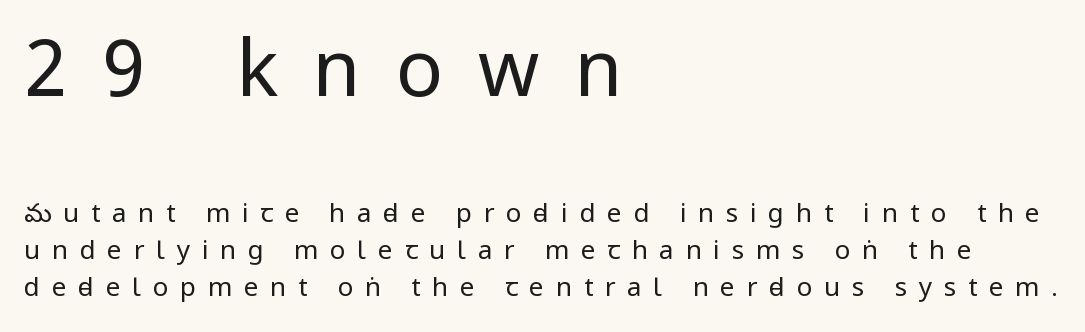
Stroke thickness stays within the range of a standard reading face or lighter. The ragged edge is on the right, which tells us the setting is flush left. If you measured baseline to baseline, you'd find a middling distance. Nothing sits at the stroke ends, so this counts as sans-serif. Posture: upright roman. The face used here is proportionally spaced, like ordinary book or web type.
